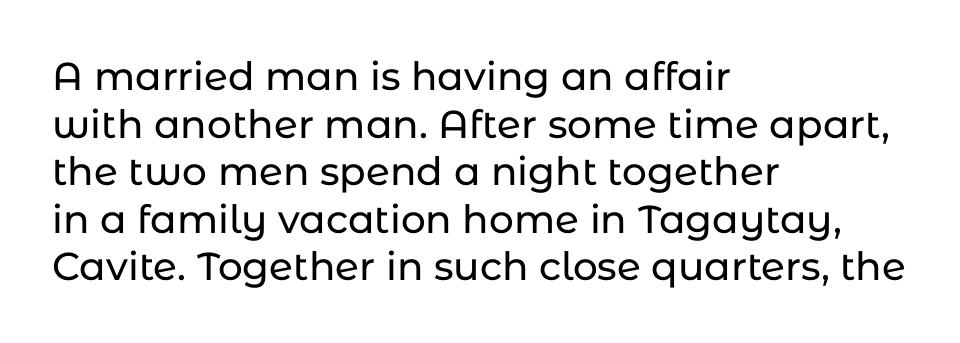
Q: Is the text italic (slanted)? A: No, it is upright.
Q: Is the typeface a serif or a sans-serif typeface? A: Sans-serif.
Q: Is the text underlined? A: No.
Q: How is the paragraph aligned? A: Left-aligned.
Q: Is the spacing between letters normal or unusually wide? A: Normal.
Q: Width (condensed, normal, or wide)? A: Normal.
Q: Stroke contrast? A: Low.
Q: x-height? A: Medium.
Q: Monospaced? A: No.
